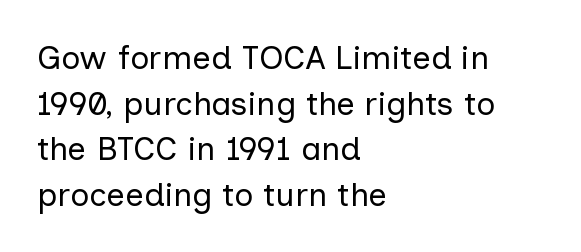
Q: Is the text bold? A: No.
Q: Is the text italic (slanted)? A: No, it is upright.
Q: Is the typeface a serif or a sans-serif typeface? A: Sans-serif.
Q: Is the text underlined? A: No.
Q: How is the paragraph aligned? A: Left-aligned.
Q: Is the spacing between letters normal or unusually wide? A: Normal.
Q: Is the spacing between lines tight, normal or loose? A: Normal.
Q: Width (condensed, normal, or wide)? A: Normal.
Q: Stroke contrast? A: Low.
Q: x-height? A: Medium.
Q: Monospaced? A: No.
